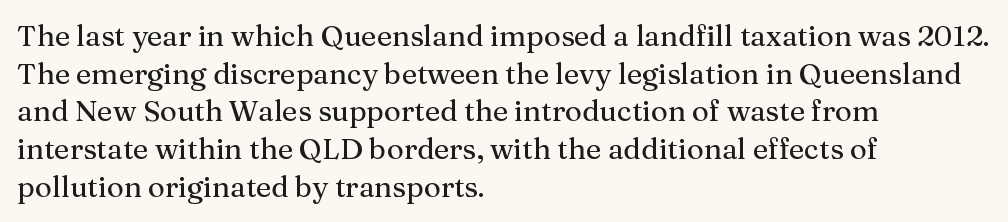
Q: Is the text italic (slanted)? A: No, it is upright.
Q: Is the typeface a serif or a sans-serif typeface? A: Serif.
Q: Is the text underlined? A: No.
Q: How is the paragraph aligned? A: Left-aligned.
Q: Is the spacing between letters normal or unusually wide? A: Normal.
Q: Is the spacing between lines tight, normal or loose? A: Normal.
Q: Width (condensed, normal, or wide)? A: Normal.
Q: Stroke contrast? A: Medium.
Q: x-height? A: Medium.
Q: Monospaced? A: No.
